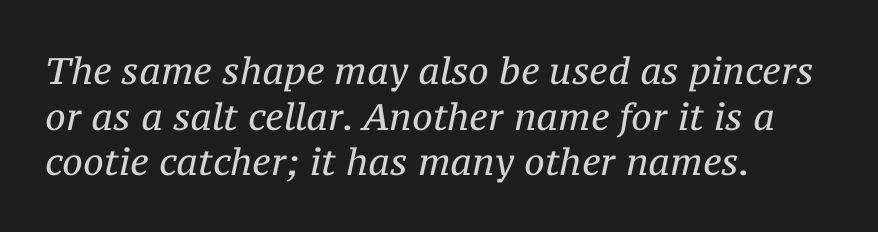
Q: Is the text bold? A: No.
Q: Is the text italic (slanted)? A: Yes, it leans right by about 12 degrees.
Q: Is the typeface a serif or a sans-serif typeface? A: Serif.
Q: Is the text underlined? A: No.
Q: How is the paragraph aligned? A: Left-aligned.
Q: Is the spacing between letters normal or unusually wide? A: Normal.
Q: Width (condensed, normal, or wide)? A: Normal.
Q: Stroke contrast? A: Medium.
Q: x-height? A: Medium.
Q: Monospaced? A: No.
